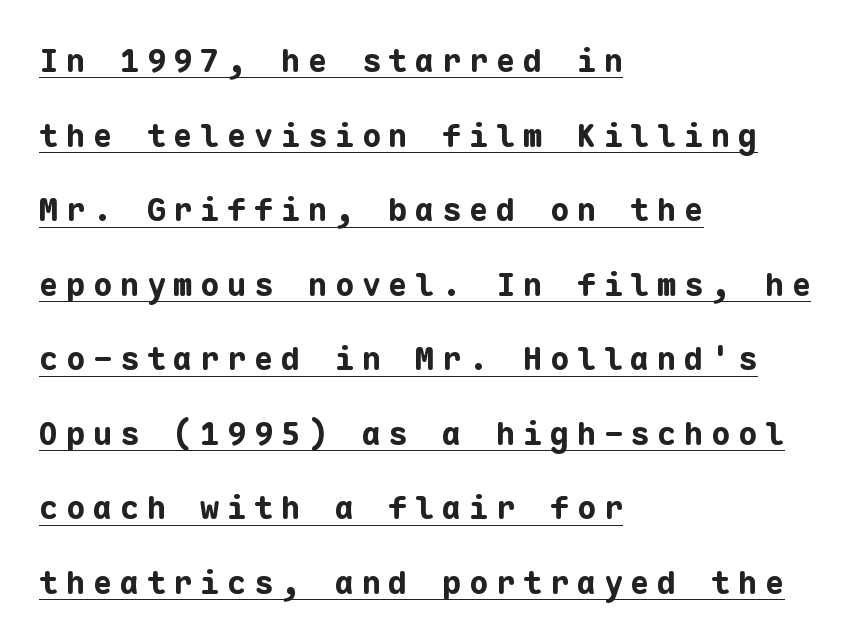
In terms of posture, this sample is upright. The letters march in equal steps, a hallmark of fixed-pitch type. Underlined type. The text was rendered using a sans face with plain stroke endings.
